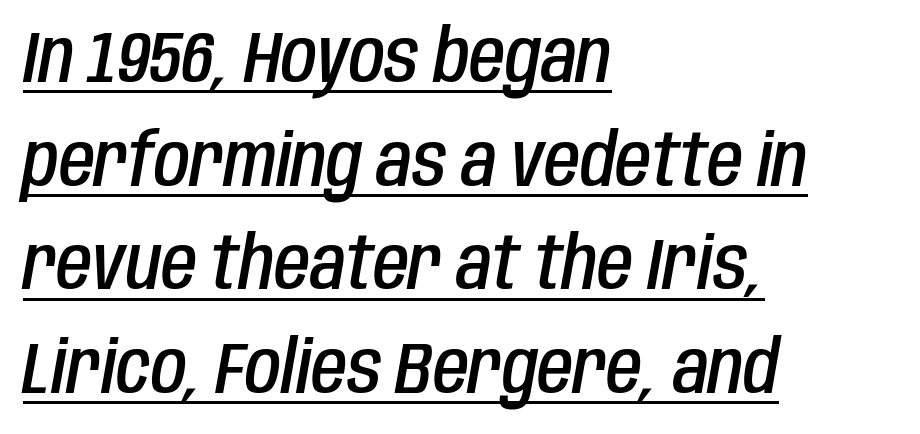
Proportional: the letters do not fall into vertical columns. Tracking value appears to be zero — textbook default spacing. The rag falls on the right side of this text block. Quick note: italic. What weight is shown? A semibold, between regular and bold.
